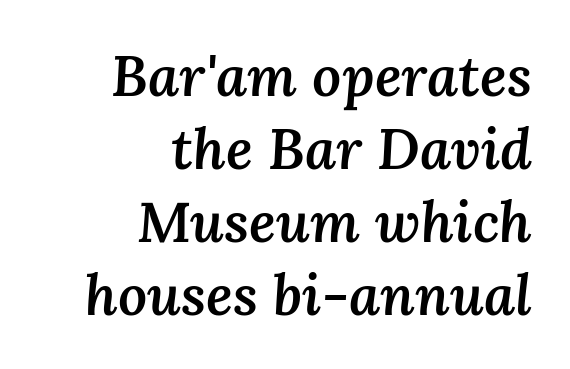
{"italic": "yes", "lean": "right", "slant_degrees": 3, "bold": "semi", "weight": "semibold", "width": "normal", "stroke_contrast": "medium", "x_height": "medium", "monospaced": "no", "underline": "no", "align": "right", "line_spacing": "normal", "line_spacing_ratio": 1.28, "letter_spacing": "normal", "letter_spacing_em": 0.0, "glyph_px": 57}
